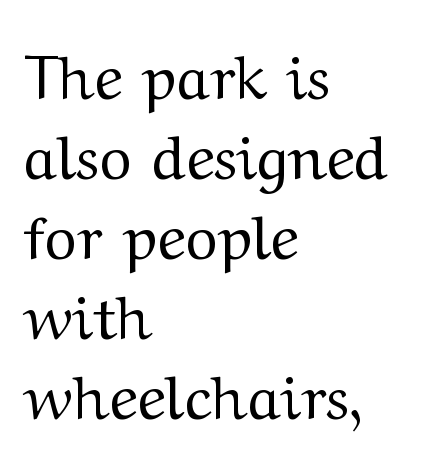
The image shows 61 px regular-weight, wide serif type, upright; set left-aligned, normal line spacing (1.31x), normal letter spacing, not underlined; medium stroke contrast and a medium x-height.
